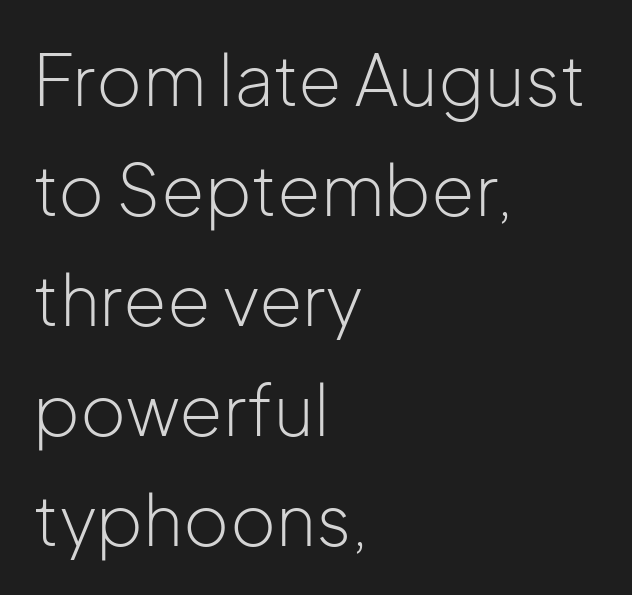
Q: Is the text bold? A: No.
Q: Is the text italic (slanted)? A: No, it is upright.
Q: Is the typeface a serif or a sans-serif typeface? A: Sans-serif.
Q: Is the text underlined? A: No.
Q: How is the paragraph aligned? A: Left-aligned.
Q: Is the spacing between letters normal or unusually wide? A: Normal.
Q: Is the spacing between lines tight, normal or loose? A: Normal.
Q: Width (condensed, normal, or wide)? A: Normal.
Q: Stroke contrast? A: Low.
Q: x-height? A: Medium.
Q: Monospaced? A: No.
